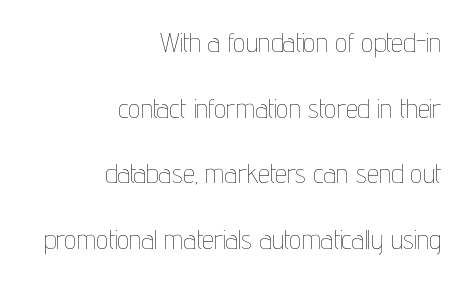
Q: Is the text bold? A: No.
Q: Is the text italic (slanted)? A: No, it is upright.
Q: Is the text underlined? A: No.
Q: How is the paragraph aligned? A: Right-aligned.
Q: Is the spacing between letters normal or unusually wide? A: Normal.
Q: Is the spacing between lines tight, normal or loose? A: Loose.
